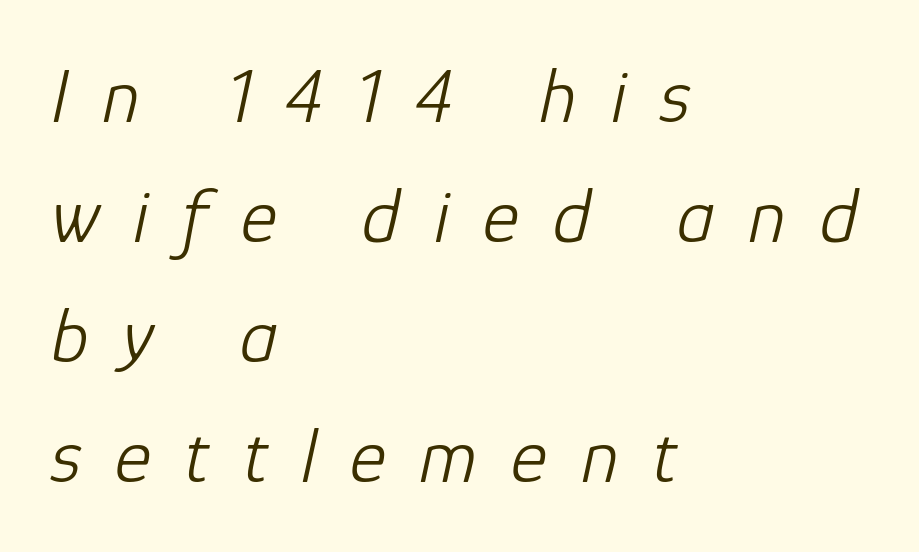
Any mark beneath the type? The region is blank. The setting favours the left margin, as ordinary paragraphs usually do. What's the leading like? Ordinary, nothing unusual. What stands out about the letter spacing? Its width — letters are far apart. Posture: slanted.
